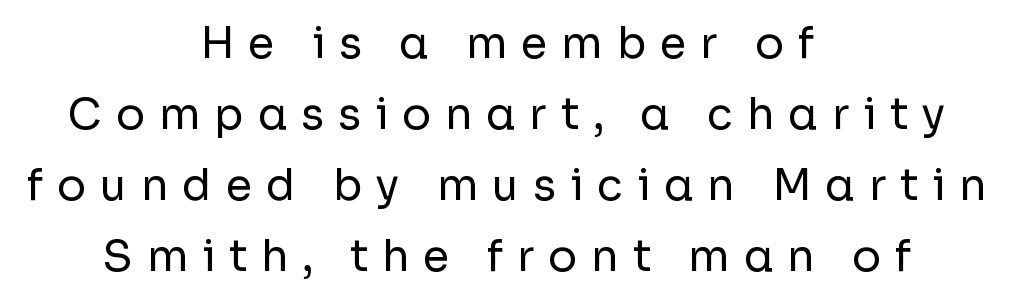
{"serif": "no", "italic": "no", "bold": "no", "weight": "regular", "width": "normal", "stroke_contrast": "low", "x_height": "medium", "monospaced": "no", "underline": "no", "align": "center", "line_spacing": "normal", "line_spacing_ratio": 1.65, "letter_spacing": "wide", "letter_spacing_em": 0.32, "glyph_px": 43}
